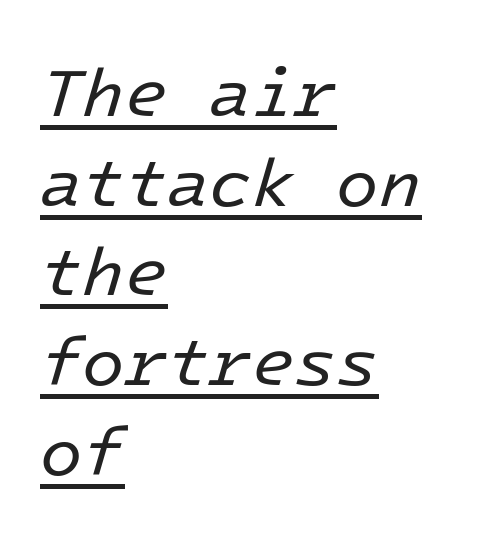
{"italic": "yes", "lean": "right", "slant_degrees": 16, "bold": "no", "weight": "regular", "width": "normal", "stroke_contrast": "low", "x_height": "medium", "underline": "yes", "align": "left", "line_spacing": "normal", "line_spacing_ratio": 1.3, "letter_spacing": "normal", "letter_spacing_em": 0.0, "glyph_px": 69}
